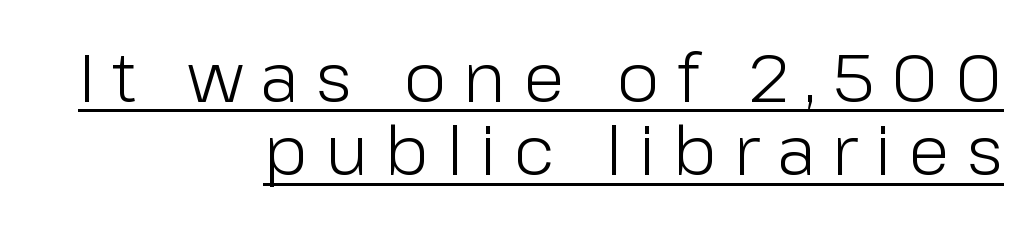
Q: Is the text bold? A: No.
Q: Is the text italic (slanted)? A: No, it is upright.
Q: Is the typeface a serif or a sans-serif typeface? A: Sans-serif.
Q: Is the text underlined? A: Yes.
Q: How is the paragraph aligned? A: Right-aligned.
Q: Is the spacing between letters normal or unusually wide? A: Unusually wide.
Q: Is the spacing between lines tight, normal or loose? A: Tight.
Q: Width (condensed, normal, or wide)? A: Normal.
Q: Stroke contrast? A: Low.
Q: x-height? A: Medium.
Q: Monospaced? A: No.
